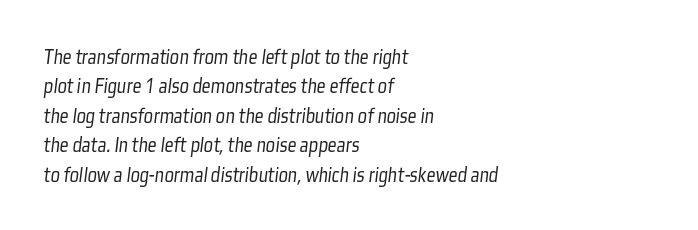
The rendering uses a moderate line-height, typical for paragraphs. Nothing heavy about these letters — not bold at all. In CSS terms this would be text-align: left. No extra tracking has been applied to these lines.
